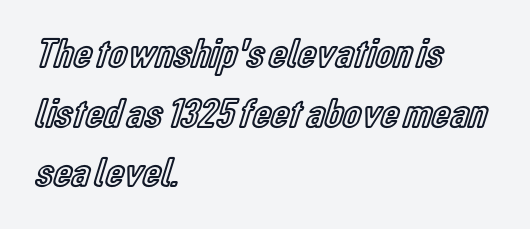
The image shows 42 px condensed type; set left-aligned, normal line spacing (1.42x), normal letter spacing, not underlined; a medium x-height.
